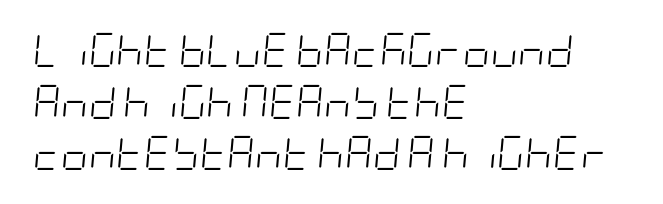
Q: Is the text bold? A: No.
Q: Is the text italic (slanted)? A: Yes, it leans right by about 5 degrees.
Q: Is the text underlined? A: No.
Q: How is the paragraph aligned? A: Left-aligned.
Q: Is the spacing between letters normal or unusually wide? A: Normal.
Q: Is the spacing between lines tight, normal or loose? A: Normal.
Q: Width (condensed, normal, or wide)? A: Condensed.
Q: Stroke contrast? A: Low.
Q: x-height? A: Large.
